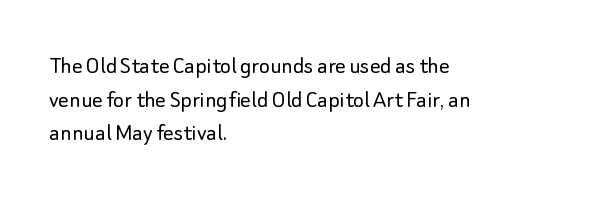
Interline gaps are of average width in this sample. In terms of posture, this sample is upright. Teacher's note: observe the even left margin — that is flush-left alignment. The cut favours lightness, reaching ordinary text weight at its darkest.
